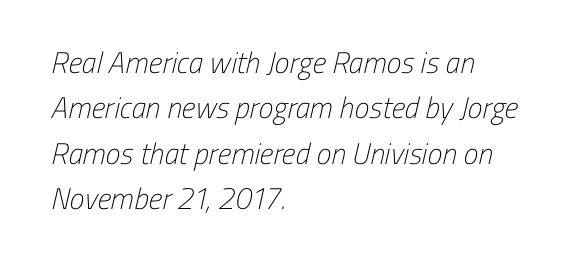
Q: Is the text bold? A: No.
Q: Is the typeface a serif or a sans-serif typeface? A: Sans-serif.
Q: Is the text underlined? A: No.
Q: How is the paragraph aligned? A: Left-aligned.
Q: Is the spacing between letters normal or unusually wide? A: Normal.
Q: Is the spacing between lines tight, normal or loose? A: Normal.
Q: Width (condensed, normal, or wide)? A: Condensed.
Q: Stroke contrast? A: Low.
Q: x-height? A: Medium.
Q: Monospaced? A: No.
